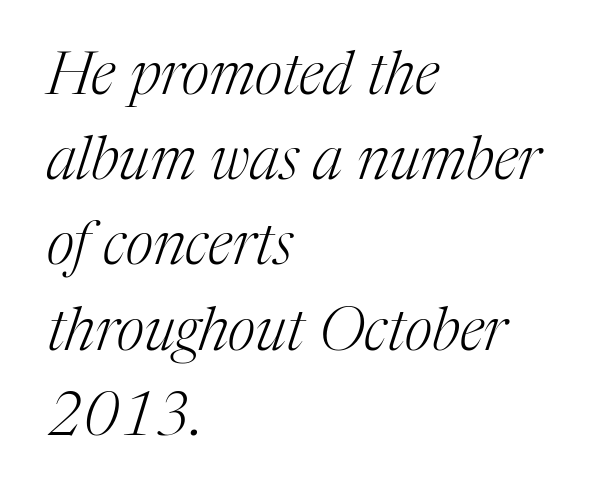
Q: Is the text bold? A: No.
Q: Is the text italic (slanted)? A: Yes, it leans right by about 17 degrees.
Q: Is the typeface a serif or a sans-serif typeface? A: Serif.
Q: Is the text underlined? A: No.
Q: How is the paragraph aligned? A: Left-aligned.
Q: Is the spacing between letters normal or unusually wide? A: Normal.
Q: Is the spacing between lines tight, normal or loose? A: Normal.
Q: Width (condensed, normal, or wide)? A: Normal.
Q: Stroke contrast? A: Medium.
Q: x-height? A: Medium.
Q: Monospaced? A: No.
